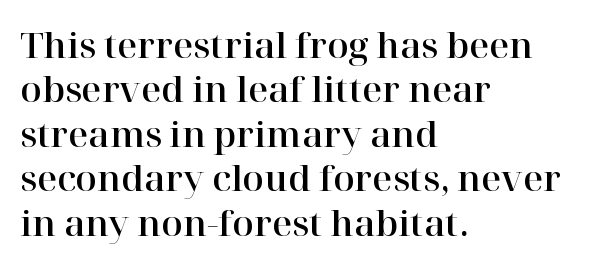
{"serif": "yes", "italic": "no", "width": "normal", "stroke_contrast": "high", "x_height": "medium", "monospaced": "no", "underline": "no", "align": "left", "line_spacing": "normal", "line_spacing_ratio": 1.27, "letter_spacing": "normal", "letter_spacing_em": 0.0, "glyph_px": 35}
